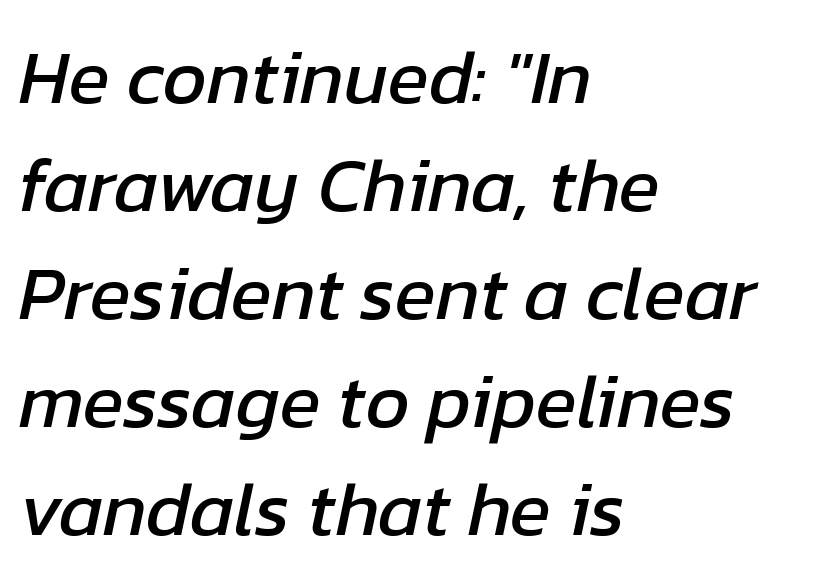
The block of text has a typical density, with ordinary space between rows. Varying glyph widths throughout — classic text-font behaviour. The passage is arranged the way most books set body copy — flush left. Anything drawn beneath the words? Only blank space.
